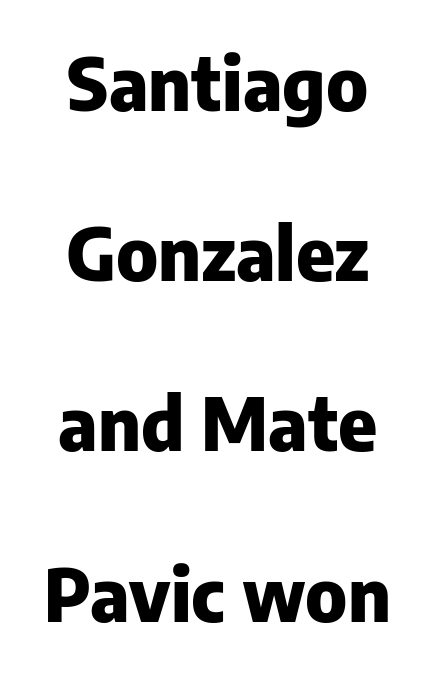
The rendering uses a bold face; every stroke is thick and dark. Words appear dense and cohesive because spacing is normal. Quick note: interline space is abundant. You could not count columns in this text — the font is proportionally spaced. Each row of text sits above clean, open space. The setting favours the middle, as headings and verse often do.
